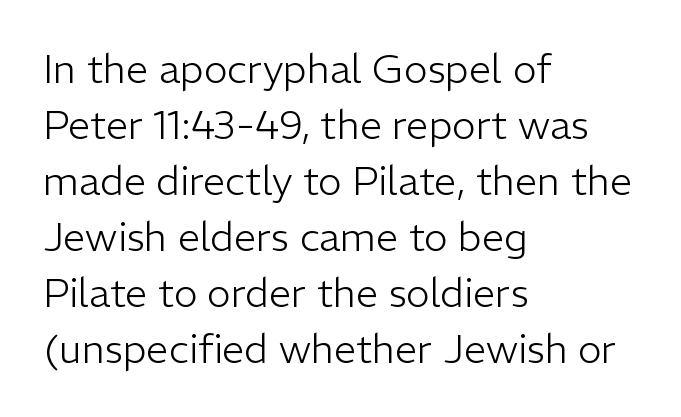
{"serif": "no", "italic": "no", "bold": "no", "weight": "light", "width": "normal", "stroke_contrast": "low", "x_height": "medium", "monospaced": "no", "underline": "no", "align": "left", "line_spacing": "normal", "line_spacing_ratio": 1.4, "letter_spacing": "normal", "letter_spacing_em": 0.0, "glyph_px": 40}
